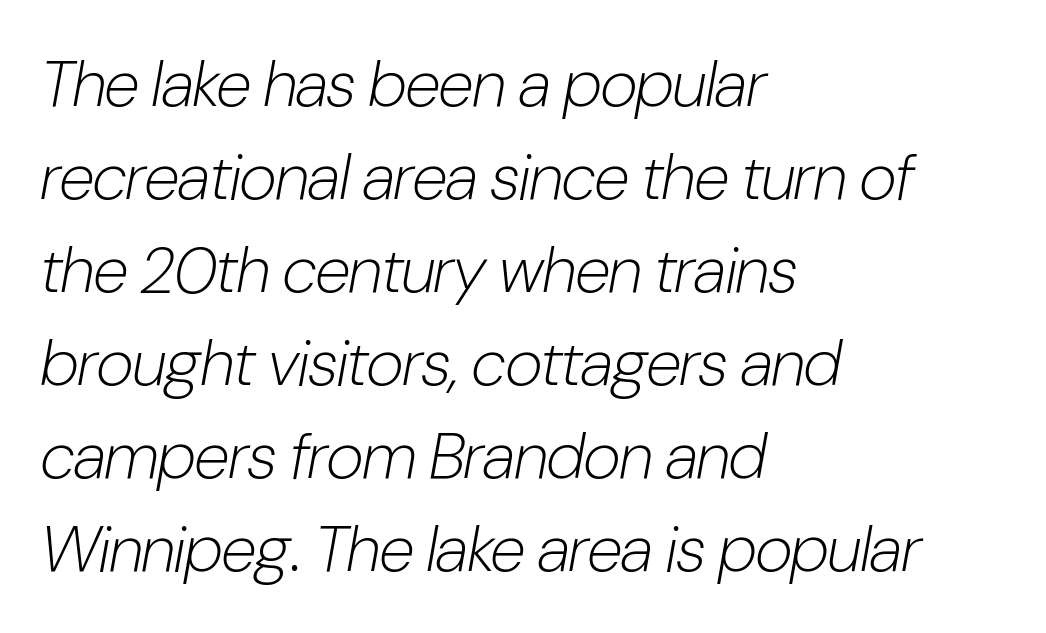
Q: Is the text bold? A: No.
Q: Is the text italic (slanted)? A: Yes, it leans right by about 10 degrees.
Q: Is the text underlined? A: No.
Q: How is the paragraph aligned? A: Left-aligned.
Q: Is the spacing between letters normal or unusually wide? A: Normal.
Q: Is the spacing between lines tight, normal or loose? A: Normal.
Q: Width (condensed, normal, or wide)? A: Condensed.
Q: Stroke contrast? A: Low.
Q: x-height? A: Medium.
Q: Monospaced? A: No.
